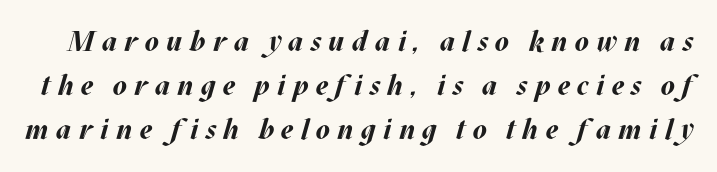
Q: Is the text bold? A: Yes.
Q: Is the text italic (slanted)? A: Yes, it leans right by about 17 degrees.
Q: Is the text underlined? A: No.
Q: Is the spacing between letters normal or unusually wide? A: Unusually wide.
Q: Is the spacing between lines tight, normal or loose? A: Normal.
Q: Width (condensed, normal, or wide)? A: Normal.
Q: Stroke contrast? A: Medium.
Q: x-height? A: Large.
Q: Monospaced? A: No.
